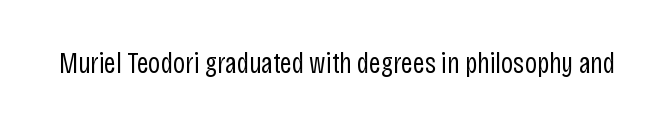
Q: Is the text bold? A: No.
Q: Is the text italic (slanted)? A: No, it is upright.
Q: Is the typeface a serif or a sans-serif typeface? A: Sans-serif.
Q: Is the text underlined? A: No.
Q: Is the spacing between letters normal or unusually wide? A: Normal.
Q: Width (condensed, normal, or wide)? A: Condensed.
Q: Stroke contrast? A: Low.
Q: x-height? A: Large.
Q: Monospaced? A: No.
